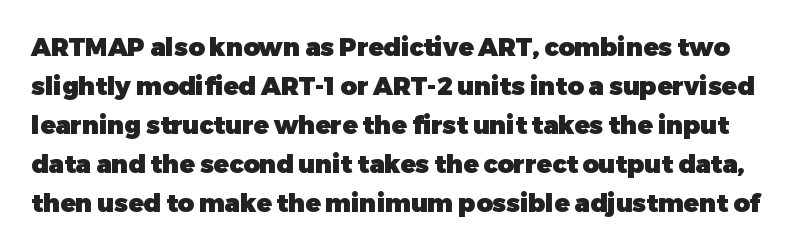
The image shows 25 px bold type, upright; set normal line spacing (1.56x), normal letter spacing, not underlined.
